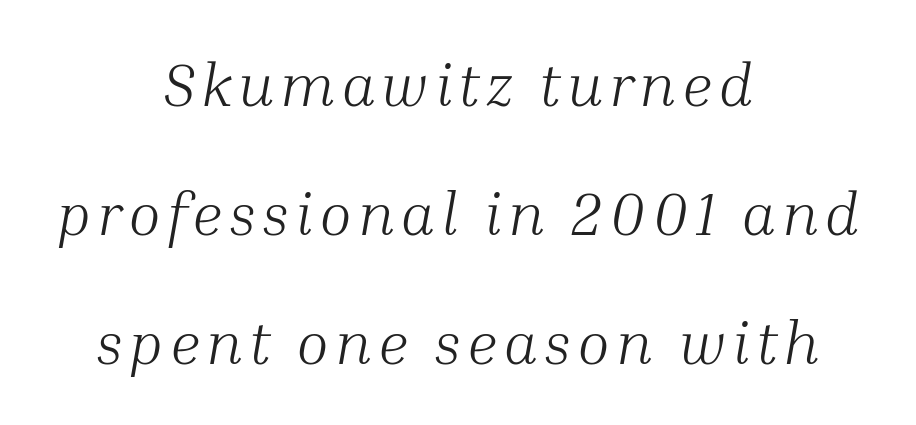
{"serif": "yes", "italic": "yes", "lean": "right", "slant_degrees": 10, "bold": "no", "weight": "light", "width": "normal", "stroke_contrast": "medium", "x_height": "medium", "monospaced": "no", "underline": "no", "align": "center", "line_spacing": "loose", "line_spacing_ratio": 2.15, "glyph_px": 60}
